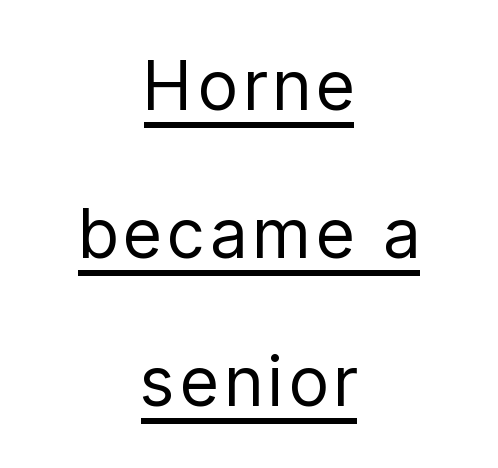
The image shows 68 px regular-weight, condensed sans-serif type, upright; set centered, loose line spacing (2.18x), underlined; low stroke contrast and a medium x-height.
